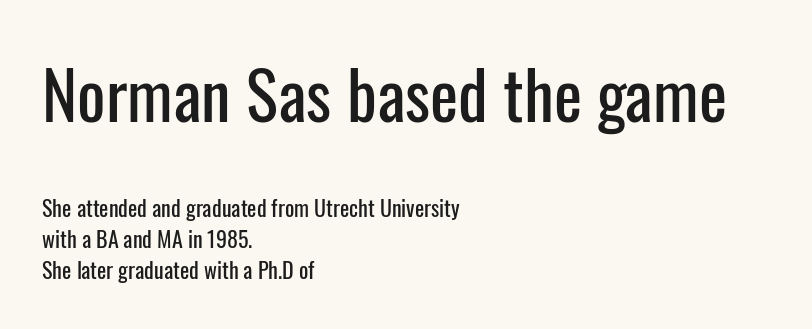
Q: Is the text italic (slanted)? A: No, it is upright.
Q: Is the typeface a serif or a sans-serif typeface? A: Sans-serif.
Q: Is the text underlined? A: No.
Q: How is the paragraph aligned? A: Left-aligned.
Q: Is the spacing between letters normal or unusually wide? A: Normal.
Q: Is the spacing between lines tight, normal or loose? A: Normal.
Q: Which block of text is set in a larger size, the first (top) or the second (bottom)? A: The first (top) one.
Q: Width (condensed, normal, or wide)? A: Condensed.
Q: Stroke contrast? A: Low.
Q: x-height? A: Medium.
Q: Monospaced? A: No.
